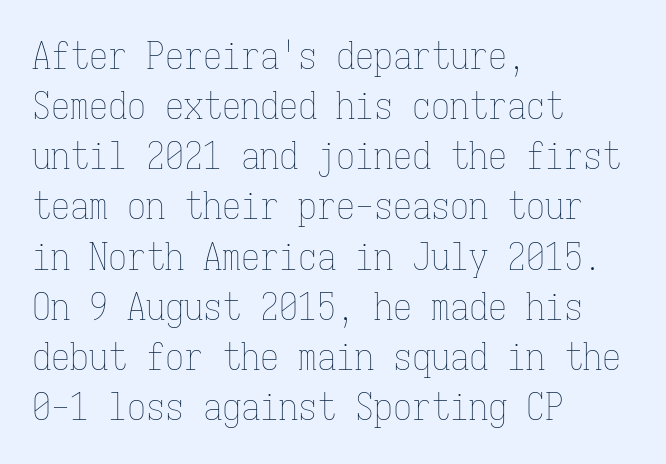
The image shows 38 px thin, condensed type, upright, monospaced; set left-aligned, normal line spacing (1.32x), normal letter spacing, not underlined; low stroke contrast and a medium x-height.
